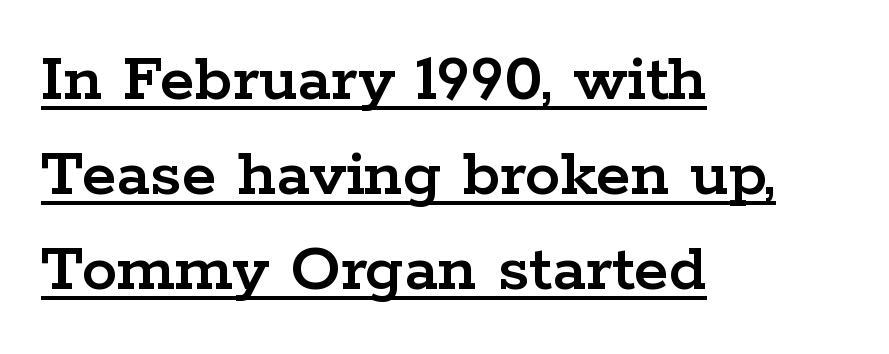
The image shows 71 px wide serif type, upright; set left-aligned, normal line spacing (1.34x), normal letter spacing, underlined; low stroke contrast and a medium x-height.
